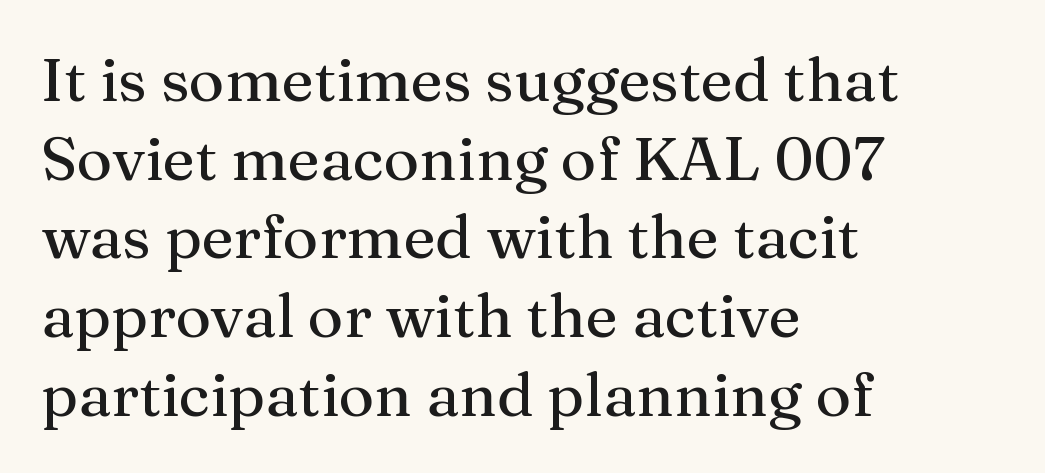
Q: Is the text italic (slanted)? A: No, it is upright.
Q: Is the typeface a serif or a sans-serif typeface? A: Serif.
Q: Is the text underlined? A: No.
Q: How is the paragraph aligned? A: Left-aligned.
Q: Is the spacing between letters normal or unusually wide? A: Normal.
Q: Is the spacing between lines tight, normal or loose? A: Normal.
Q: Width (condensed, normal, or wide)? A: Normal.
Q: Stroke contrast? A: Medium.
Q: x-height? A: Medium.
Q: Monospaced? A: No.
